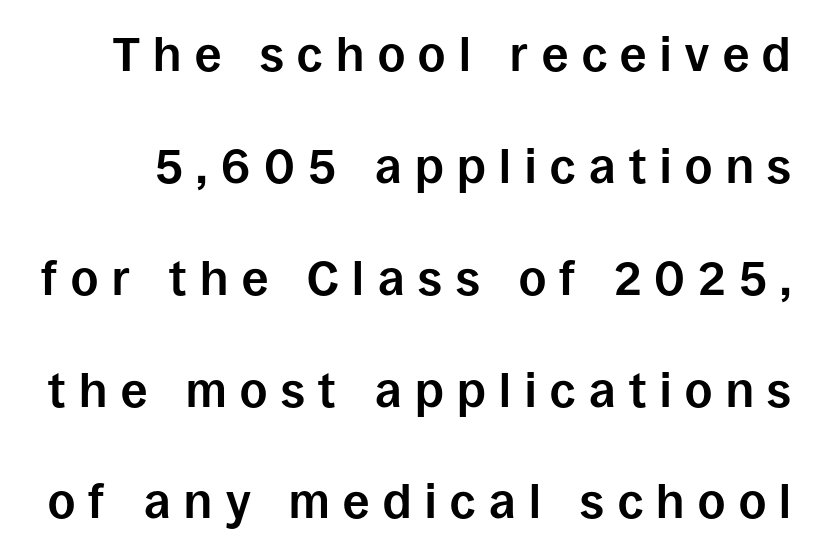
The image shows 47 px bold sans-serif type, upright; set loose line spacing (2.38x), unusually wide letter spacing (+0.29 em), not underlined; low stroke contrast and a large x-height.
